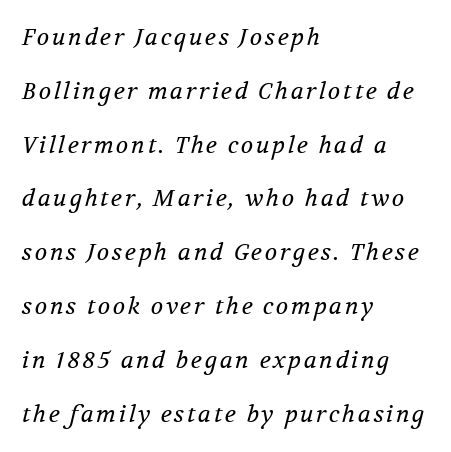
A typesetter would mark this as italic. Leading is clearly above the norm, producing a sparse column. A clean baseline with only descenders dipping below it. On a weight scale, this lands at 450 or below. Notice how the passage keeps a crisp vertical edge on the left only.
